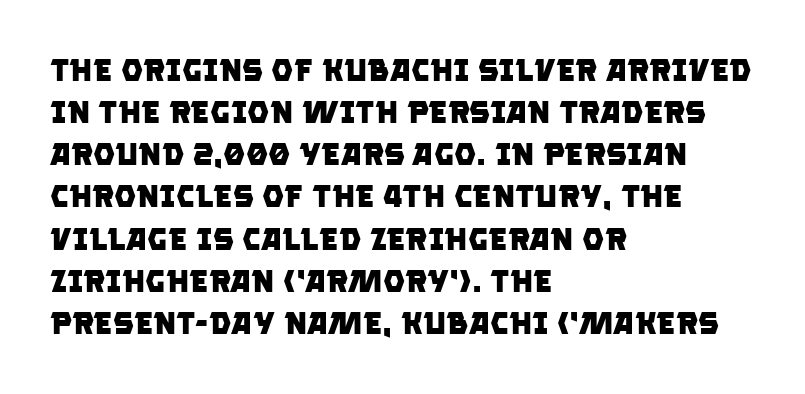
The baseline area is clear. Regarding serifs, this sample does without them. The gaps between neighbouring characters are ordinary and unremarkable. Where is the straight margin? On the left. Spacing verdict: proportional, widths tailored to each character.
